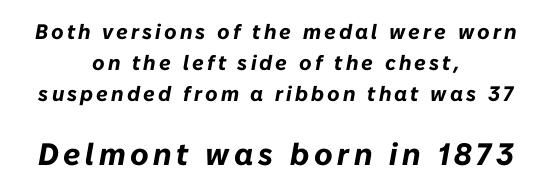
The rows are spaced the way most documents space them. Character size in the trailing block exceeds that of the leading block. Clear beneath every line of the passage. The text carries the slant typical of an italic or oblique font. The passage shown is typed in a proportional face where columns would drift.
